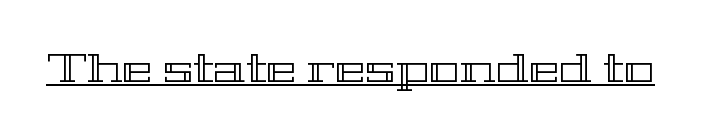
Do the characters align in a grid? No, the font is proportional. Glance below the letters and you will spot a drawn line. Short note: letters normally spaced. Every stem runs plumb, perpendicular to the baseline.
